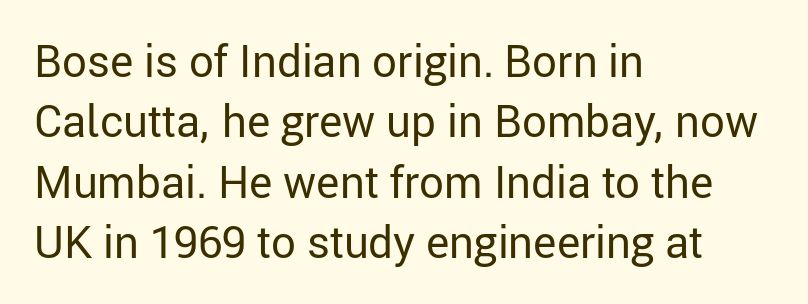
The image shows 44 px regular-weight sans-serif type, upright; set left-aligned, normal line spacing (1.37x), normal letter spacing, not underlined; low stroke contrast and a medium x-height.
